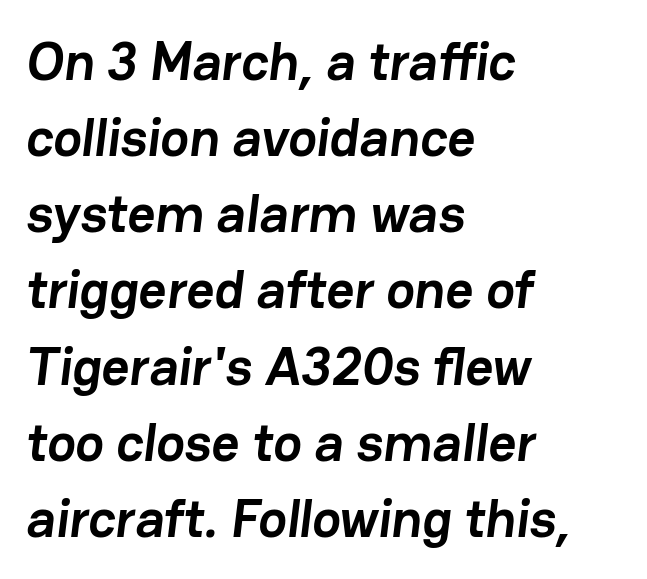
{"serif": "no", "bold": "yes", "weight": "semibold", "width": "normal", "stroke_contrast": "low", "x_height": "medium", "monospaced": "no", "underline": "no", "align": "left", "line_spacing": "normal", "line_spacing_ratio": 1.41, "letter_spacing": "normal", "letter_spacing_em": 0.0, "glyph_px": 54}
